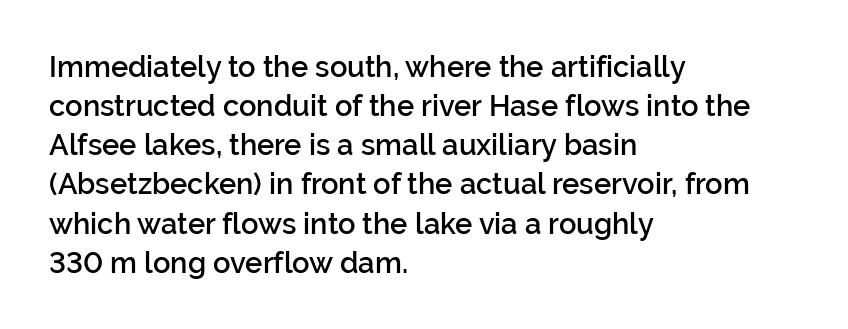
Q: Is the text bold? A: Semi-bold.
Q: Is the text italic (slanted)? A: No, it is upright.
Q: Is the typeface a serif or a sans-serif typeface? A: Sans-serif.
Q: Is the text underlined? A: No.
Q: How is the paragraph aligned? A: Left-aligned.
Q: Is the spacing between letters normal or unusually wide? A: Normal.
Q: Is the spacing between lines tight, normal or loose? A: Normal.
Q: Width (condensed, normal, or wide)? A: Normal.
Q: Stroke contrast? A: Low.
Q: x-height? A: Medium.
Q: Monospaced? A: No.
